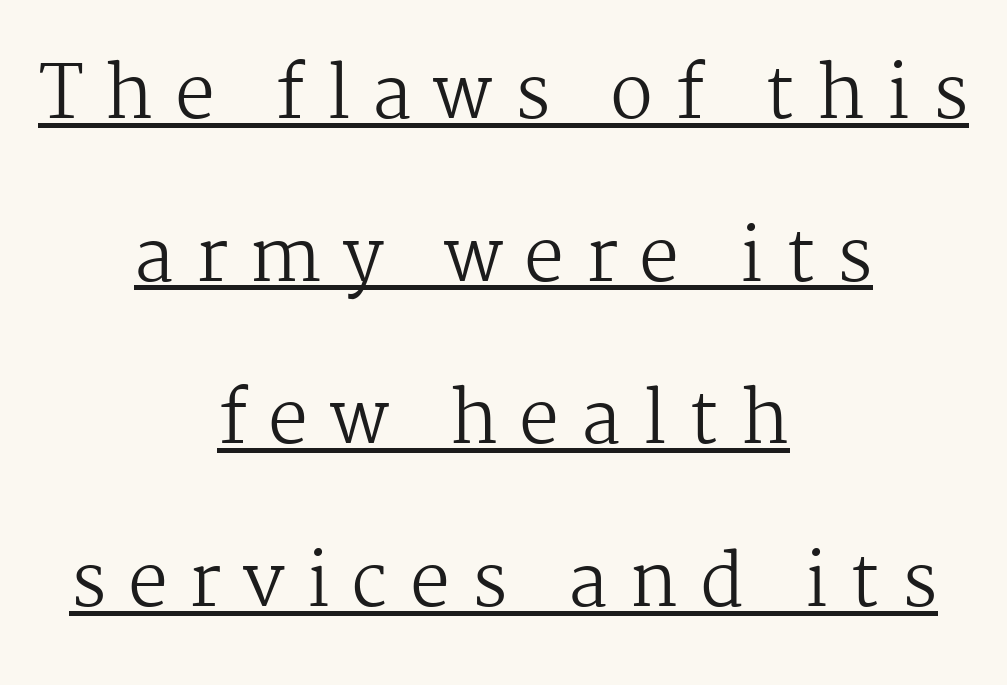
{"serif": "yes", "italic": "no", "bold": "no", "weight": "regular", "width": "normal", "stroke_contrast": "medium", "x_height": "medium", "monospaced": "no", "underline": "yes", "align": "center", "line_spacing": "loose", "line_spacing_ratio": 2.26, "letter_spacing": "wide", "letter_spacing_em": 0.3, "glyph_px": 72}
